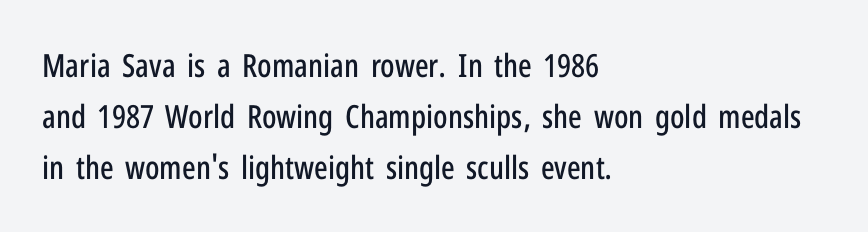
Q: Is the text italic (slanted)? A: No, it is upright.
Q: Is the typeface a serif or a sans-serif typeface? A: Sans-serif.
Q: Is the text underlined? A: No.
Q: How is the paragraph aligned? A: Left-aligned.
Q: Is the spacing between letters normal or unusually wide? A: Normal.
Q: Is the spacing between lines tight, normal or loose? A: Normal.
Q: Width (condensed, normal, or wide)? A: Condensed.
Q: Stroke contrast? A: Low.
Q: x-height? A: Medium.
Q: Monospaced? A: No.
